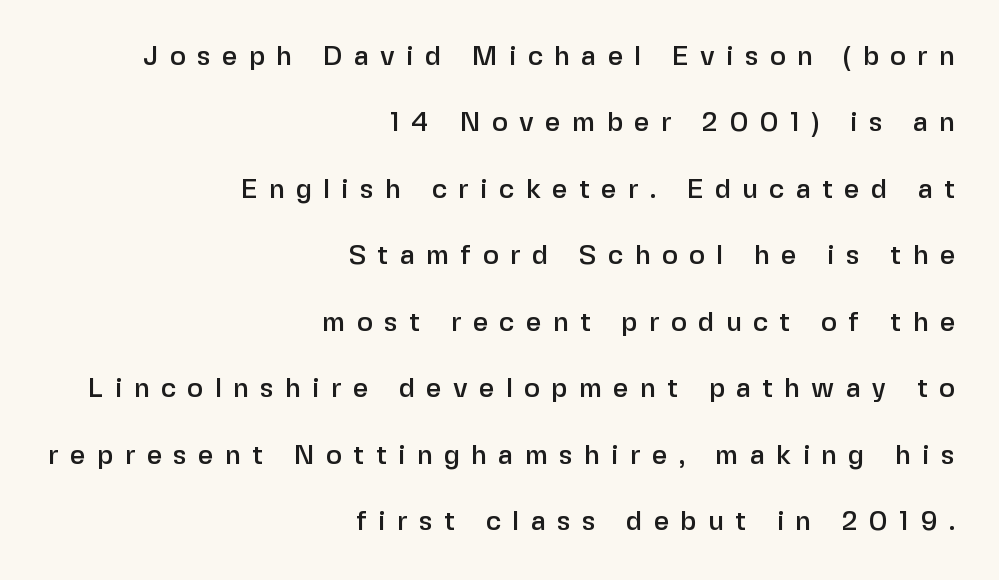
The image shows 27 px text type, upright; set right-aligned, loose line spacing (2.46x), unusually wide letter spacing (+0.42 em), not underlined.
